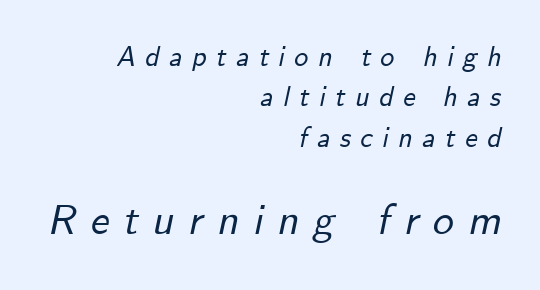
{"italic": "yes", "lean": "right", "slant_degrees": 12, "width": "normal", "stroke_contrast": "low", "x_height": "small", "monospaced": "no", "underline": "no", "align": "right", "line_spacing": "normal", "line_spacing_ratio": 1.44, "letter_spacing": "wide", "letter_spacing_em": 0.34, "larger_block": "second", "size_ratio": 1.5, "glyph_px": 42}
